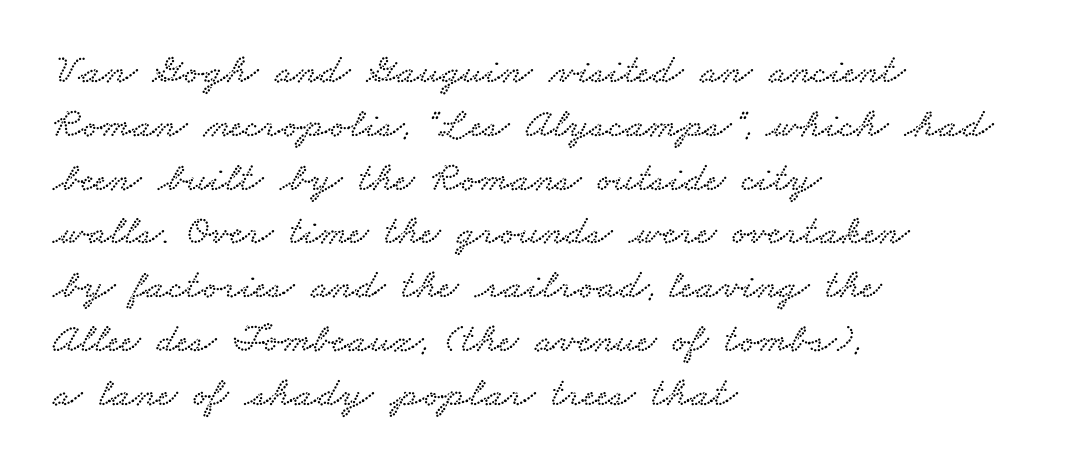
Each word holds together tightly as a unit, with standard inter-letter gaps. Has an underline been added? It has not. The space between consecutive lines is moderate. The typeface chosen for these lines features serifs.
